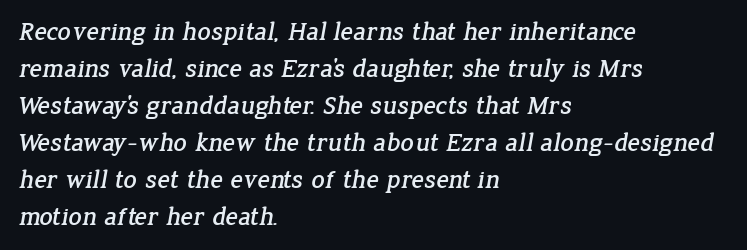
Q: Is the text underlined? A: No.
Q: How is the paragraph aligned? A: Left-aligned.
Q: Is the spacing between letters normal or unusually wide? A: Normal.
Q: Is the spacing between lines tight, normal or loose? A: Normal.
